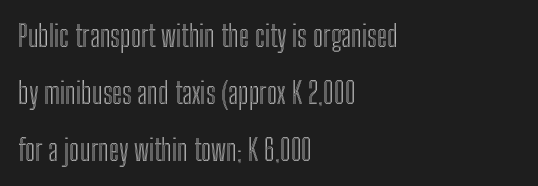
Q: Is the text italic (slanted)? A: No, it is upright.
Q: Is the text underlined? A: No.
Q: How is the paragraph aligned? A: Left-aligned.
Q: Is the spacing between letters normal or unusually wide? A: Normal.
Q: Is the spacing between lines tight, normal or loose? A: Loose.
Q: Width (condensed, normal, or wide)? A: Condensed.
Q: x-height? A: Medium.
Q: Monospaced? A: No.
